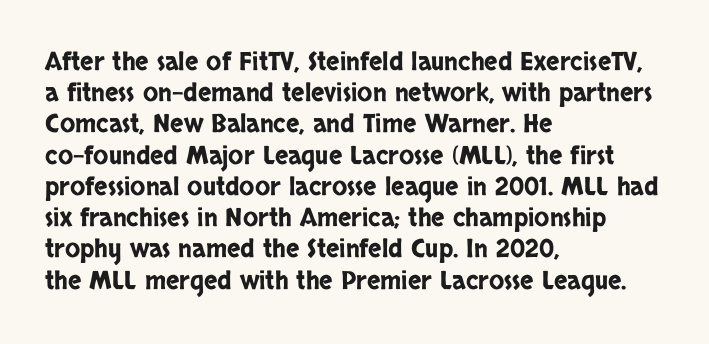
The image shows 25 px text type, upright; set left-aligned, normal line spacing (1.25x), normal letter spacing, not underlined.
